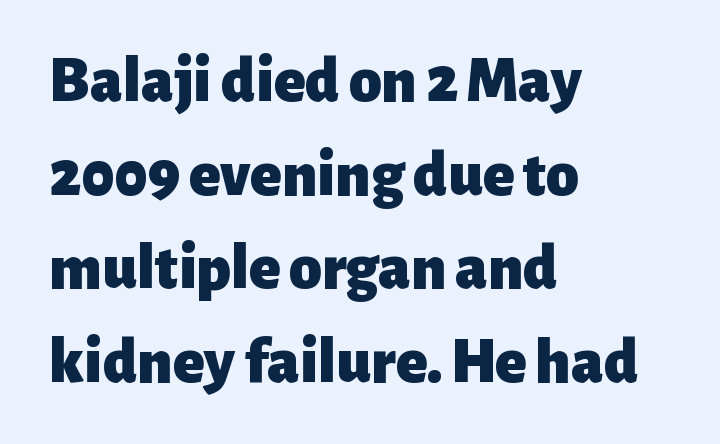
{"serif": "no", "italic": "no", "bold": "yes", "weight": "heavy", "width": "normal", "stroke_contrast": "low", "x_height": "medium", "monospaced": "no", "underline": "no", "align": "left", "line_spacing": "normal", "line_spacing_ratio": 1.44, "letter_spacing": "normal", "letter_spacing_em": 0.0, "glyph_px": 65}
